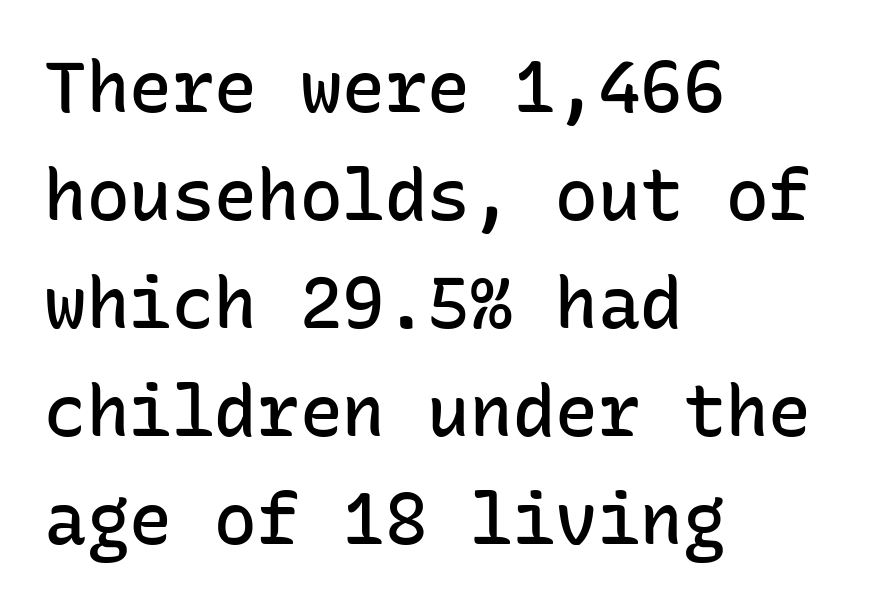
{"serif": "no", "italic": "no", "bold": "semi", "weight": "semibold", "width": "normal", "stroke_contrast": "low", "x_height": "medium", "monospaced": "yes", "underline": "no", "align": "left", "line_spacing": "normal", "line_spacing_ratio": 1.52, "letter_spacing": "normal", "letter_spacing_em": 0.0, "glyph_px": 71}
